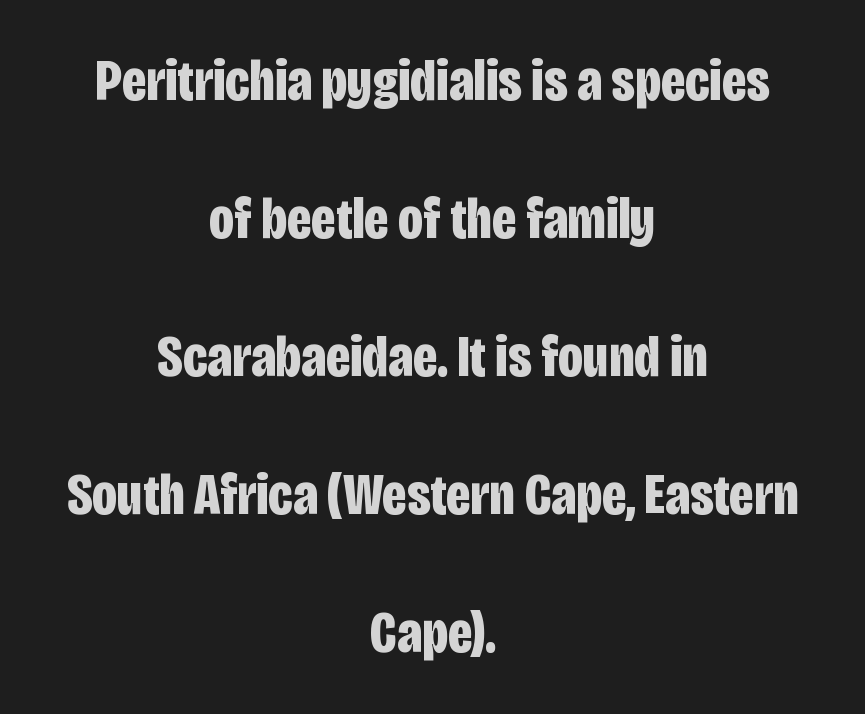
Do the characters align in a grid? No, the font is proportional. Strokes here are thick enough to call this a true bold. Reading down the block, each line starts at a different indent, mirrored at its end. Is there much room between lines? Yes — plenty of vertical air separates them. To sum up the face: it is a sans, with no serifs. Do the letters lean? They stand straight.
